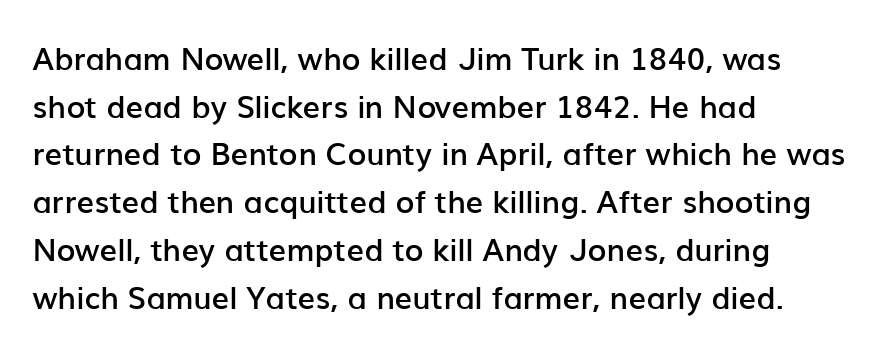
The foot of each line stays bare and open. Note the varied advance widths — an 'i' is clearly narrower than an 'm'. You can tell from the bare stems that sans-serif type was used. Teacher's note: observe the even left margin — that is flush-left alignment. Posture: vertical.
